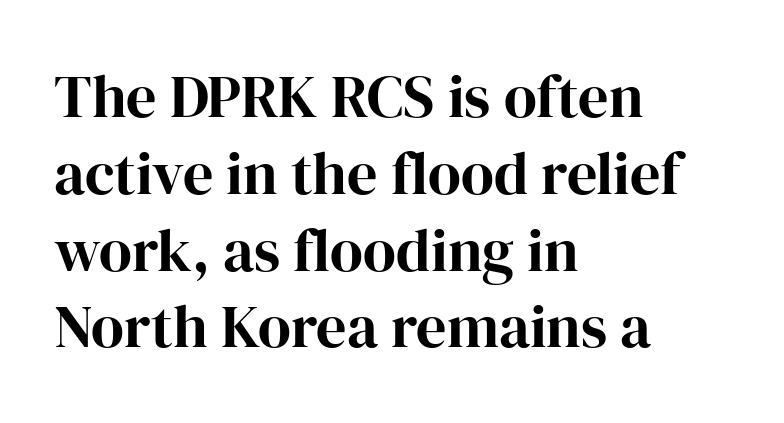
Q: Is the text italic (slanted)? A: No, it is upright.
Q: Is the typeface a serif or a sans-serif typeface? A: Serif.
Q: Is the text underlined? A: No.
Q: How is the paragraph aligned? A: Left-aligned.
Q: Is the spacing between letters normal or unusually wide? A: Normal.
Q: Is the spacing between lines tight, normal or loose? A: Normal.
Q: Width (condensed, normal, or wide)? A: Normal.
Q: Stroke contrast? A: High.
Q: x-height? A: Medium.
Q: Monospaced? A: No.
